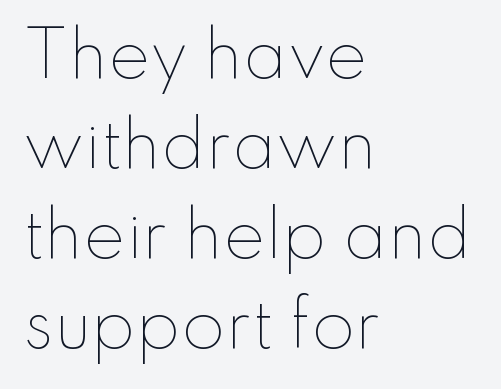
The rendering anchors every line to the left-hand side. If you drew a line through each stem, it would be perfectly vertical. The passage shown is typed in a proportional face where columns would drift. Think standard paragraph weight, or any step lighter than that. Anything drawn beneath the words? Only blank space. The block of text has a typical density, with ordinary space between rows.
